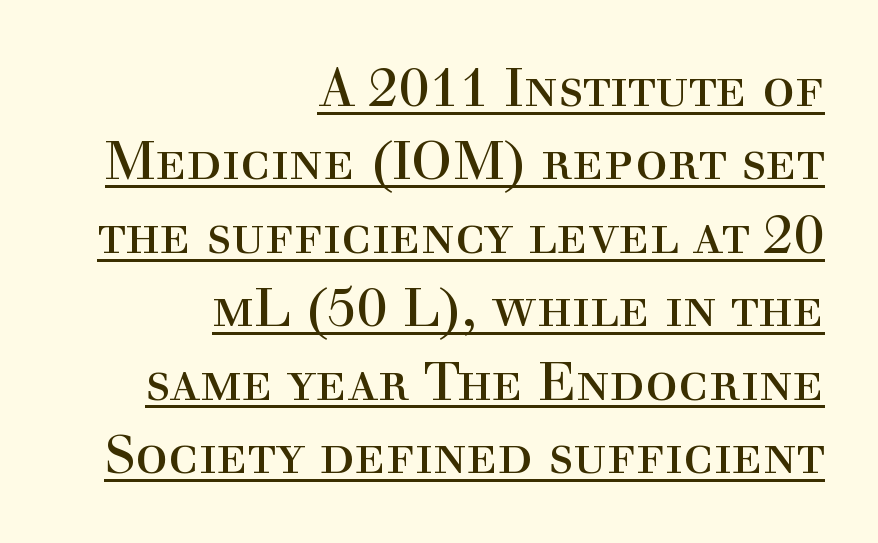
The lettering stays uniformly vertical, giving the passage a roman look. Type style note: has serifs. Interline gaps are of average width in this sample. Bold? No — there's no thickening of the strokes.
